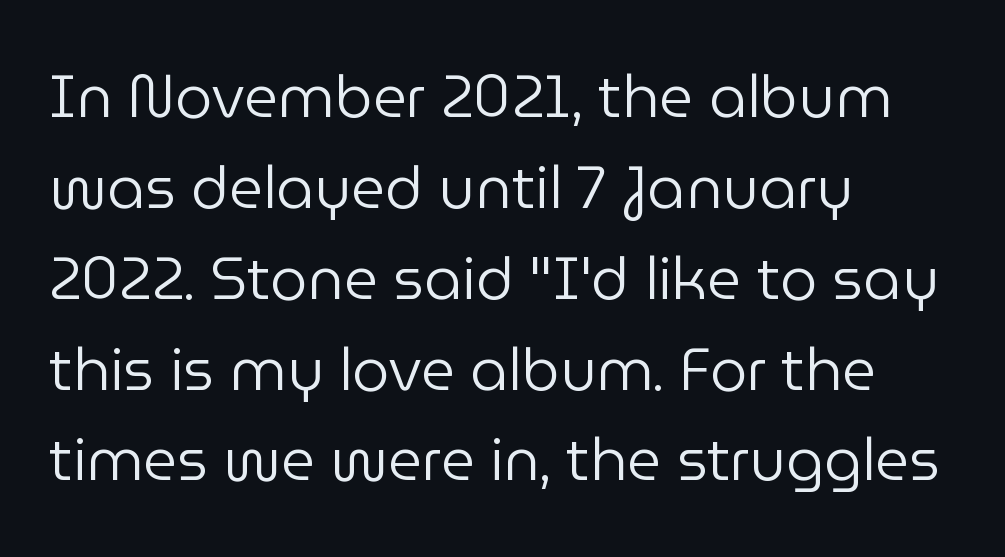
{"serif": "no", "italic": "no", "bold": "no", "weight": "regular", "width": "normal", "stroke_contrast": "low", "x_height": "medium", "monospaced": "no", "underline": "no", "align": "left", "line_spacing": "normal", "line_spacing_ratio": 1.54, "letter_spacing": "normal", "letter_spacing_em": 0.0, "glyph_px": 59}
